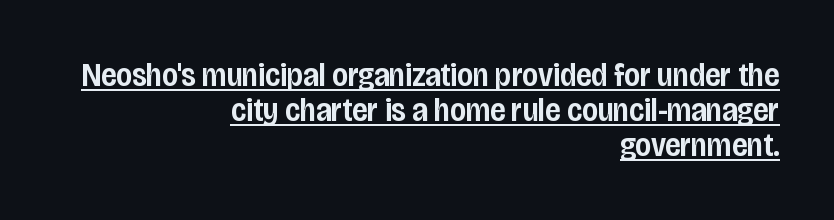
Q: Is the text bold? A: Semi-bold.
Q: Is the text italic (slanted)? A: No, it is upright.
Q: Is the typeface a serif or a sans-serif typeface? A: Sans-serif.
Q: Is the text underlined? A: Yes.
Q: How is the paragraph aligned? A: Right-aligned.
Q: Is the spacing between letters normal or unusually wide? A: Normal.
Q: Is the spacing between lines tight, normal or loose? A: Tight.
Q: Width (condensed, normal, or wide)? A: Condensed.
Q: Stroke contrast? A: Low.
Q: x-height? A: Large.
Q: Monospaced? A: No.
